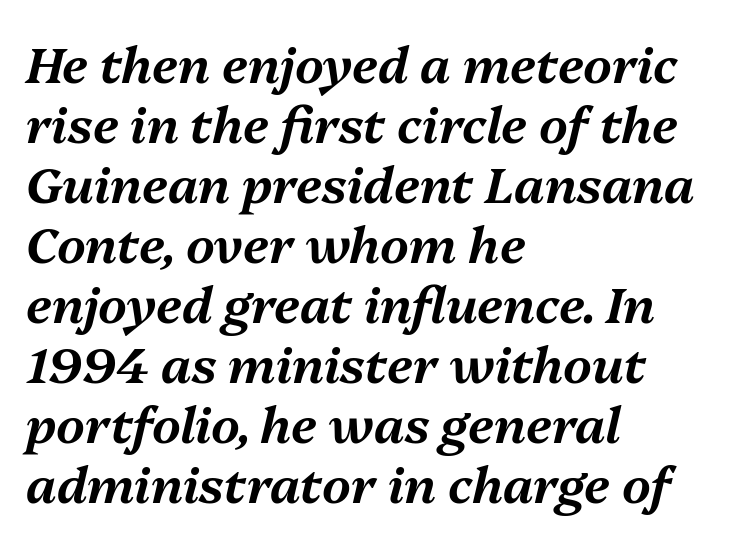
Compared with ordinary roman type, these characters are visibly tilted. The rag falls on the right side of this text block. Anything drawn beneath the words? Only blank space. Looks like regular typesetting: each glyph gets only the width it needs. Inter-character spacing is left at the font's built-in metrics.
